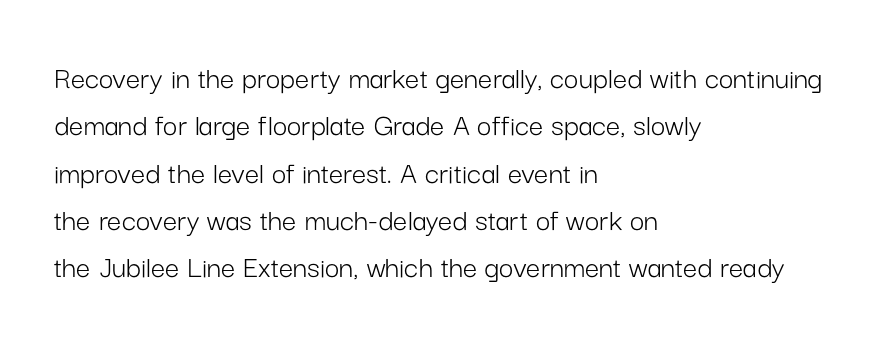
The image shows 32 px light sans-serif type, upright; set left-aligned, normal line spacing (1.48x), normal letter spacing, not underlined; low stroke contrast and a medium x-height.
